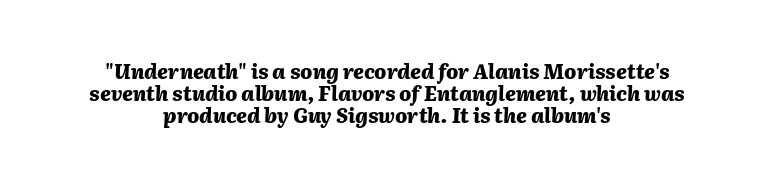
Casual observation: everything's sitting right in the middle. Check the space under the baseline: it is left empty. Inter-character spacing is left at the font's built-in metrics. Typesetter's note: full bold, strokes at maximum text heaviness. Rows of type sit shoulder to shoulder in the vertical direction.
